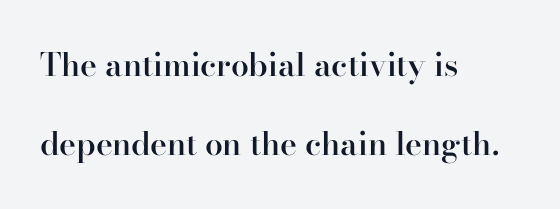
{"serif": "yes", "italic": "no", "bold": "semi", "weight": "semibold", "width": "normal", "stroke_contrast": "high", "x_height": "small", "monospaced": "no", "underline": "no", "align": "left", "line_spacing": "loose", "line_spacing_ratio": 2.47, "letter_spacing": "normal", "letter_spacing_em": 0.0, "glyph_px": 32}
